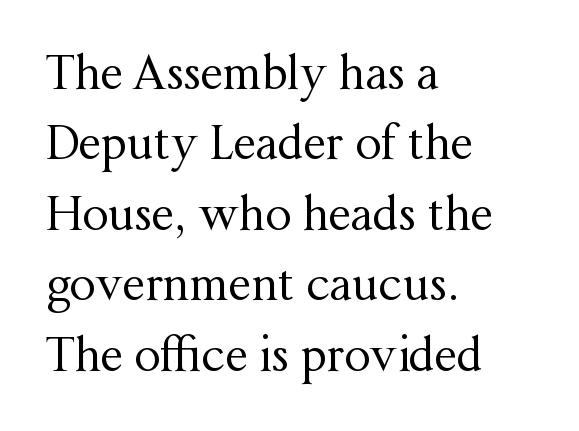
The image shows 46 px regular-weight serif type, upright; set left-aligned, normal line spacing (1.53x), normal letter spacing, not underlined; medium stroke contrast and a medium x-height.
